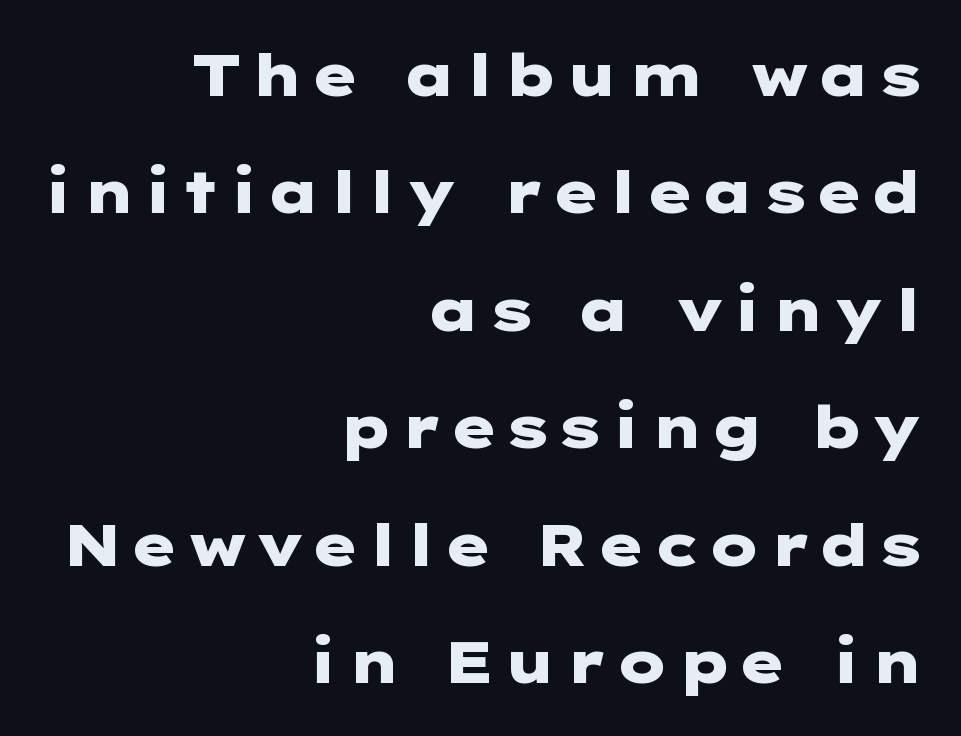
Q: Is the text bold? A: Yes.
Q: Is the text italic (slanted)? A: No, it is upright.
Q: Is the typeface a serif or a sans-serif typeface? A: Sans-serif.
Q: Is the text underlined? A: No.
Q: How is the paragraph aligned? A: Right-aligned.
Q: Is the spacing between lines tight, normal or loose? A: Loose.
Q: Width (condensed, normal, or wide)? A: Wide.
Q: Stroke contrast? A: Low.
Q: x-height? A: Medium.
